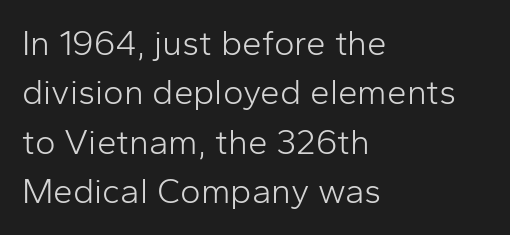
If you drew a ruler down the left edge, every line would touch it. The letters advance in unequal steps, a hallmark of proportional type. The lines sit at an ordinary, default distance from one another. Posture: vertical.
